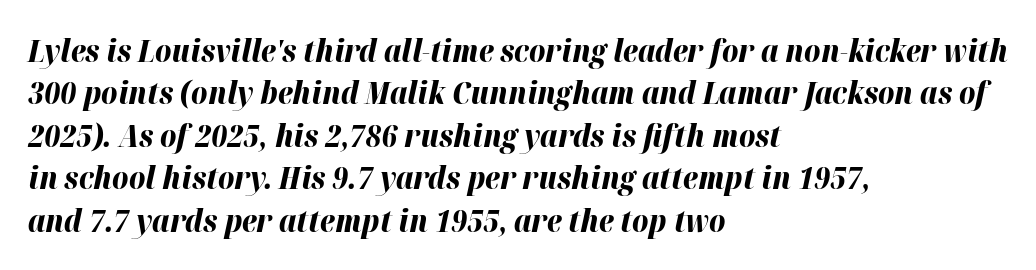
Q: Is the text bold? A: Yes.
Q: Is the text italic (slanted)? A: Yes, it leans right by about 12 degrees.
Q: Is the text underlined? A: No.
Q: How is the paragraph aligned? A: Left-aligned.
Q: Is the spacing between letters normal or unusually wide? A: Normal.
Q: Is the spacing between lines tight, normal or loose? A: Normal.
Q: Width (condensed, normal, or wide)? A: Normal.
Q: Stroke contrast? A: High.
Q: x-height? A: Medium.
Q: Monospaced? A: No.
